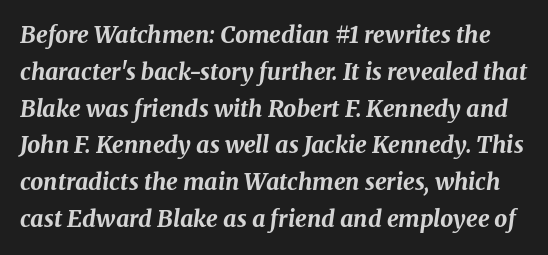
Q: Is the text bold? A: Yes.
Q: Is the text italic (slanted)? A: Yes, it leans right by about 8 degrees.
Q: Is the text underlined? A: No.
Q: Is the spacing between letters normal or unusually wide? A: Normal.
Q: Is the spacing between lines tight, normal or loose? A: Normal.
